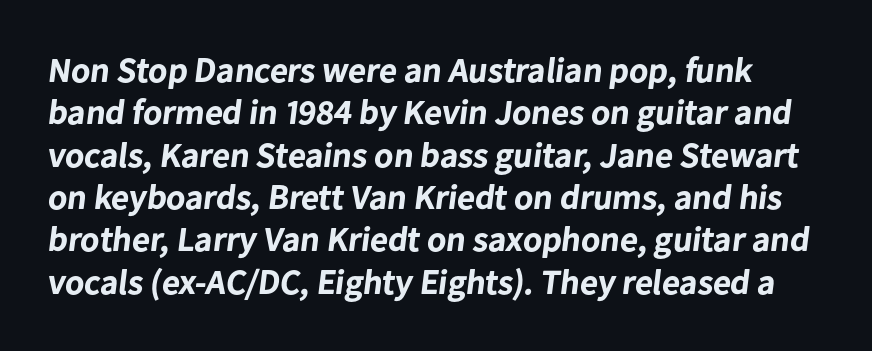
Q: Is the text bold? A: Yes.
Q: Is the typeface a serif or a sans-serif typeface? A: Sans-serif.
Q: Is the text underlined? A: No.
Q: Is the spacing between letters normal or unusually wide? A: Normal.
Q: Width (condensed, normal, or wide)? A: Normal.
Q: Stroke contrast? A: Low.
Q: x-height? A: Medium.
Q: Monospaced? A: No.
